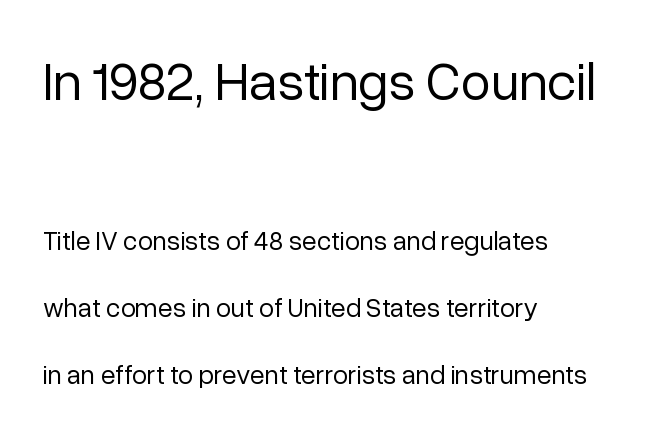
Q: Is the text bold? A: No.
Q: Is the text italic (slanted)? A: No, it is upright.
Q: Is the typeface a serif or a sans-serif typeface? A: Sans-serif.
Q: Is the text underlined? A: No.
Q: How is the paragraph aligned? A: Left-aligned.
Q: Is the spacing between letters normal or unusually wide? A: Normal.
Q: Is the spacing between lines tight, normal or loose? A: Loose.
Q: Which block of text is set in a larger size, the first (top) or the second (bottom)? A: The first (top) one.
Q: Width (condensed, normal, or wide)? A: Normal.
Q: Stroke contrast? A: Low.
Q: x-height? A: Medium.
Q: Monospaced? A: No.
